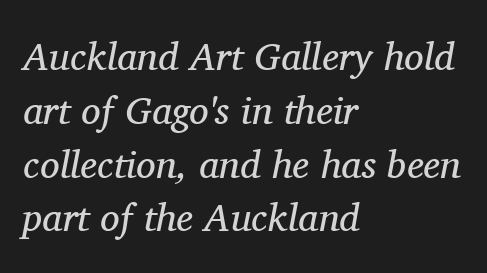
Q: Is the text bold? A: No.
Q: Is the text italic (slanted)? A: Yes, it leans right by about 11 degrees.
Q: Is the typeface a serif or a sans-serif typeface? A: Serif.
Q: Is the text underlined? A: No.
Q: How is the paragraph aligned? A: Left-aligned.
Q: Is the spacing between letters normal or unusually wide? A: Normal.
Q: Is the spacing between lines tight, normal or loose? A: Normal.
Q: Width (condensed, normal, or wide)? A: Normal.
Q: Stroke contrast? A: Medium.
Q: x-height? A: Medium.
Q: Monospaced? A: No.
